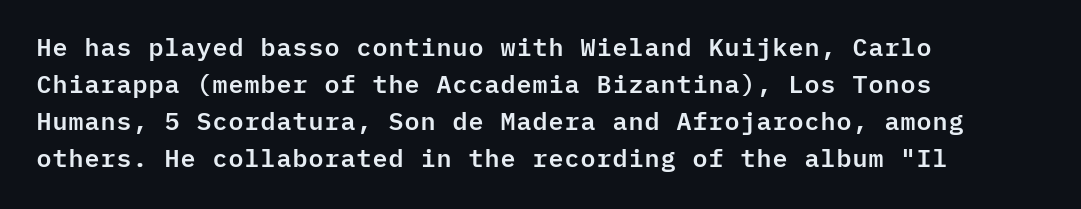
Q: Is the text italic (slanted)? A: No, it is upright.
Q: Is the text underlined? A: No.
Q: How is the paragraph aligned? A: Left-aligned.
Q: Is the spacing between letters normal or unusually wide? A: Normal.
Q: Is the spacing between lines tight, normal or loose? A: Normal.
